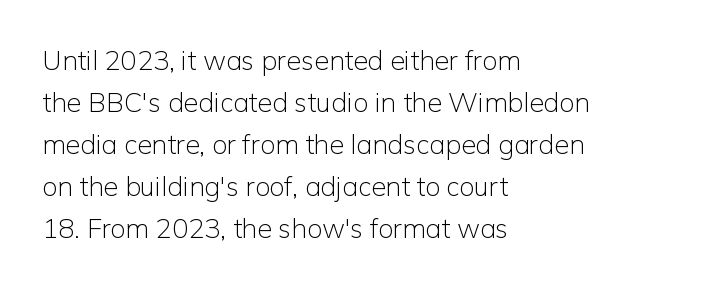
Each new line begins a customary step beneath the previous one. The passage shown is not underscored anywhere. Weight: not bold — regular or lighter. Nope, not italic — everything's standing straight. A classic flush-left, rag-right setting is used for this passage.
